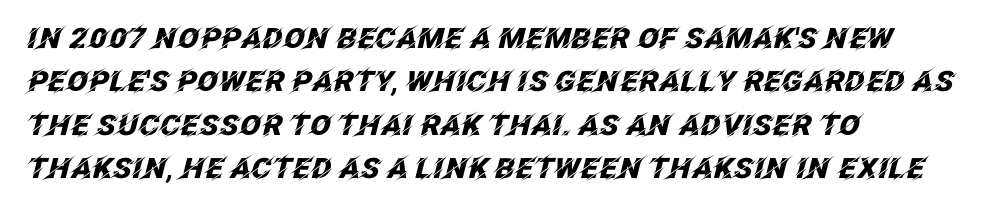
Q: Is the text bold? A: Yes.
Q: Is the text italic (slanted)? A: Yes, it leans right by about 12 degrees.
Q: Is the text underlined? A: No.
Q: How is the paragraph aligned? A: Left-aligned.
Q: Is the spacing between letters normal or unusually wide? A: Normal.
Q: Is the spacing between lines tight, normal or loose? A: Normal.
Q: Width (condensed, normal, or wide)? A: Normal.
Q: Stroke contrast? A: Low.
Q: x-height? A: Large.
Q: Monospaced? A: No.
